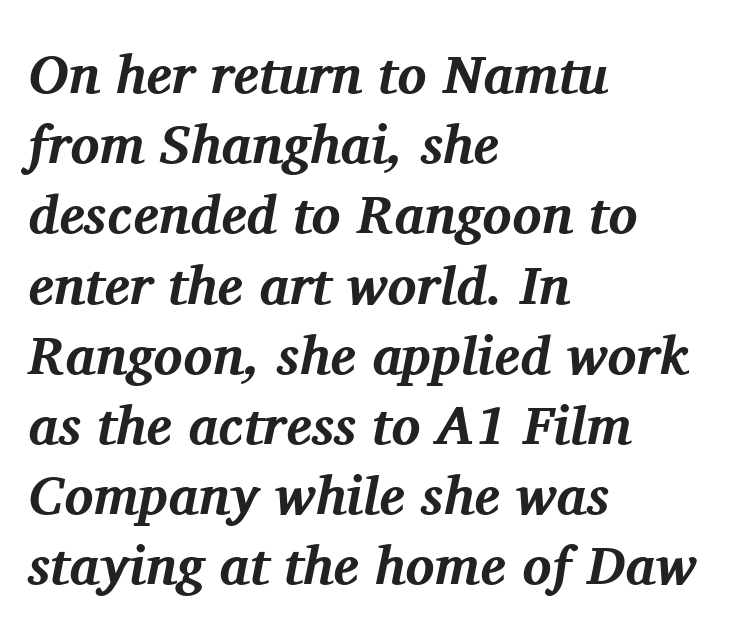
The typography opts for an oblique posture over an upright one. The type family on display is of the serif kind. These lines stack with their left ends in a neat column. Proportional: the letters do not fall into vertical columns. The typesetting leans heavy: a genuine bold. The passage shown stacks its lines at a standard gap.
